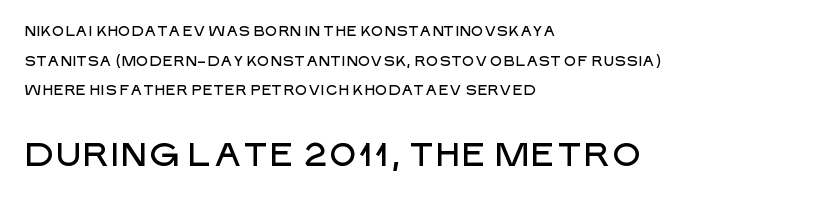
The image shows 33 px sans-serif type, upright; set left-aligned, loose line spacing (2.12x), normal letter spacing, not underlined; the second (bottom) block is 2.36x larger; low stroke contrast and a large x-height.
